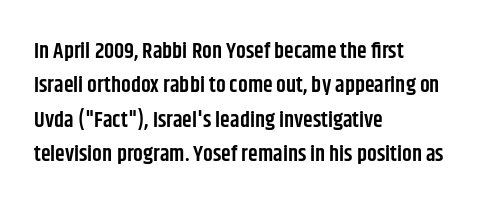
{"italic": "no", "bold": "semi", "underline": "no", "align": "left", "line_spacing": "normal", "line_spacing_ratio": 1.56, "letter_spacing": "normal", "letter_spacing_em": 0.0, "glyph_px": 22}
